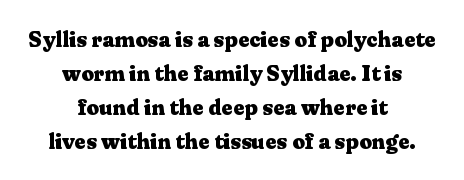
Q: Is the text bold? A: Yes.
Q: Is the text italic (slanted)? A: No, it is upright.
Q: Is the text underlined? A: No.
Q: How is the paragraph aligned? A: Centered.
Q: Is the spacing between letters normal or unusually wide? A: Normal.
Q: Is the spacing between lines tight, normal or loose? A: Normal.
